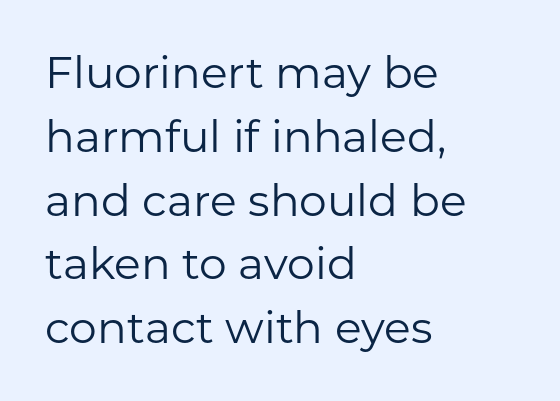
The image shows 44 px regular-weight sans-serif type, upright; set left-aligned, normal line spacing (1.45x), normal letter spacing, not underlined; low stroke contrast and a medium x-height.
